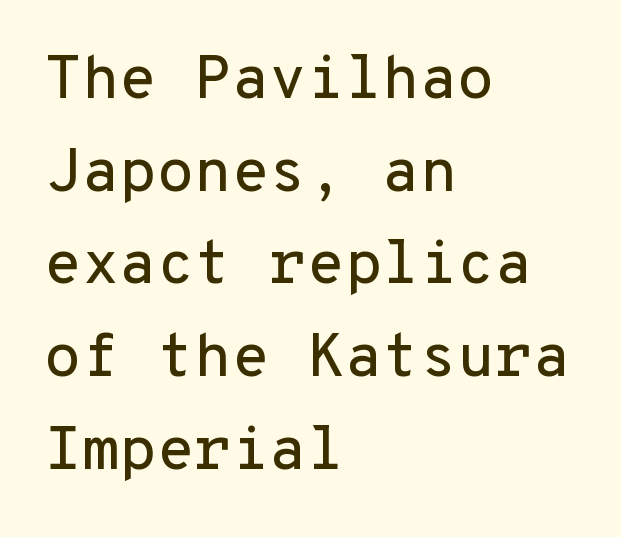
Q: Is the text italic (slanted)? A: No, it is upright.
Q: Is the typeface a serif or a sans-serif typeface? A: Sans-serif.
Q: Is the text underlined? A: No.
Q: How is the paragraph aligned? A: Left-aligned.
Q: Is the spacing between letters normal or unusually wide? A: Normal.
Q: Is the spacing between lines tight, normal or loose? A: Normal.
Q: Width (condensed, normal, or wide)? A: Normal.
Q: Stroke contrast? A: Low.
Q: x-height? A: Medium.
Q: Monospaced? A: Yes.
